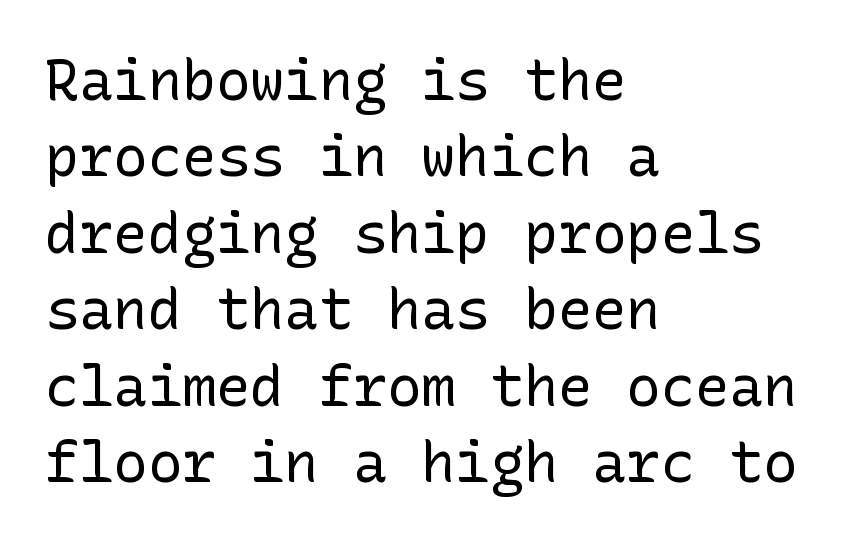
The image shows 57 px regular-weight sans-serif type, upright; set left-aligned, normal line spacing (1.34x), normal letter spacing, not underlined; low stroke contrast and a medium x-height.
